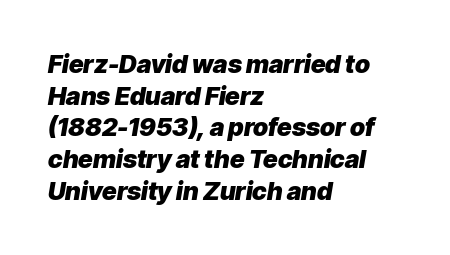
{"italic": "yes", "lean": "right", "slant_degrees": 9, "bold": "yes", "underline": "no", "align": "left", "line_spacing": "normal", "line_spacing_ratio": 1.27, "letter_spacing": "normal", "letter_spacing_em": 0.0, "glyph_px": 25}
